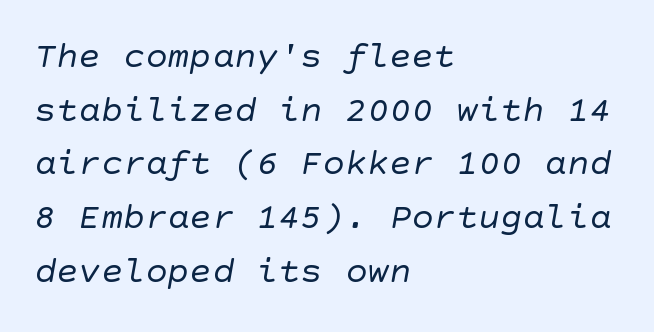
Q: Is the text bold? A: No.
Q: Is the typeface a serif or a sans-serif typeface? A: Sans-serif.
Q: Is the text underlined? A: No.
Q: How is the paragraph aligned? A: Left-aligned.
Q: Is the spacing between letters normal or unusually wide? A: Normal.
Q: Is the spacing between lines tight, normal or loose? A: Normal.
Q: Width (condensed, normal, or wide)? A: Normal.
Q: Stroke contrast? A: Low.
Q: x-height? A: Large.
